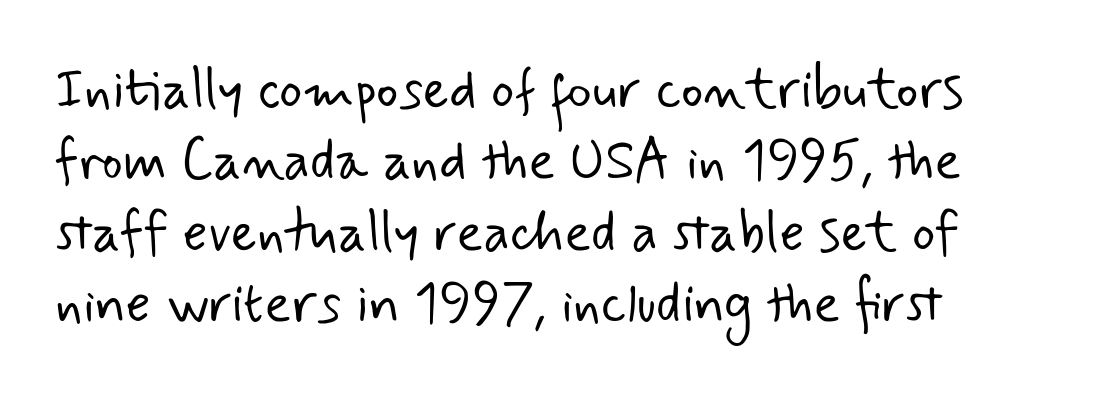
What's the leading like? Ordinary, nothing unusual. Varying glyph widths throughout — classic text-font behaviour. Line beginnings align vertically; line endings do not. A typesetter would label this face a sans. The specimen omits any rule beneath the text block's lines.
